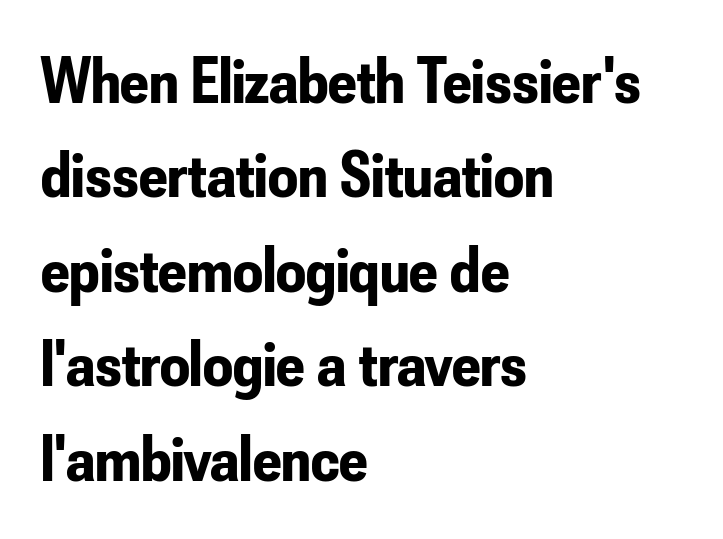
The image shows 66 px bold, condensed sans-serif type, upright; set left-aligned, normal line spacing (1.43x), normal letter spacing, not underlined; low stroke contrast and a small x-height.
